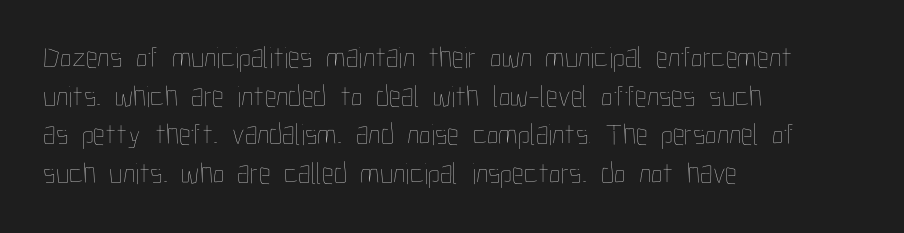
This rendering features lettering with no underline. Posture: straight, roman, zero tilt. Varying glyph widths throughout — classic text-font behaviour. Each new line begins a customary step beneath the previous one. All the whitespace from short lines collects on the right. On a weight scale, this lands at 450 or below.
